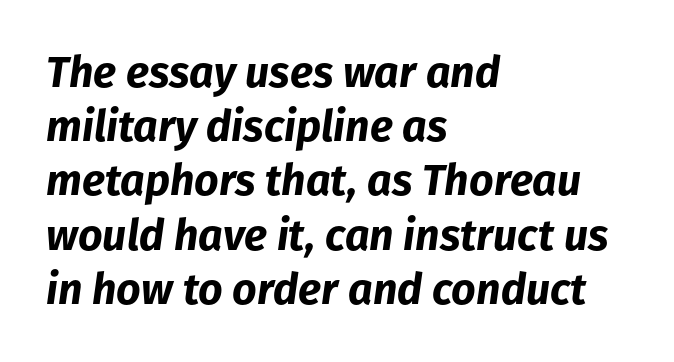
A full-strength bold gives these letters their thick strokes. These lines were composed using italics. Words appear dense and cohesive because spacing is normal. The paragraph shown leans on its left margin. A typesetter would call this leading conventional body-copy spacing.
